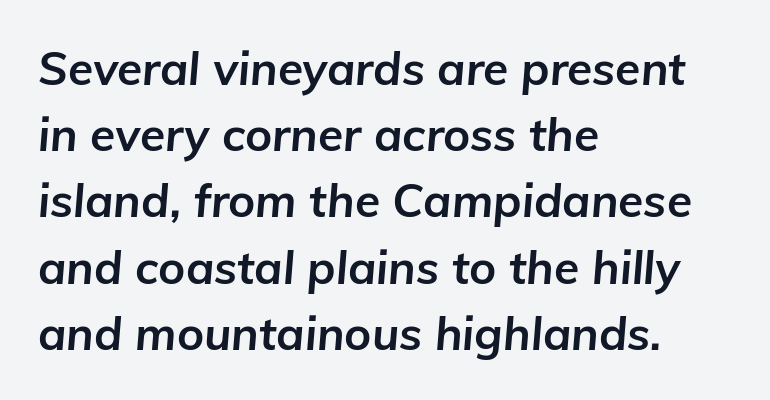
Students, observe: this is what conventionally led text looks like. Characters follow at the spacing the type designer built in. The whole block is typeset with a tilt. The specimen omits any rule beneath the text block's lines.
